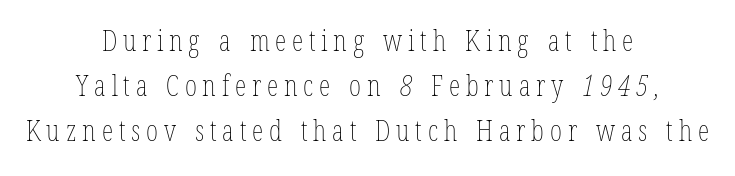
{"bold": "no", "weight": "thin", "width": "condensed", "stroke_contrast": "low", "x_height": "medium", "monospaced": "no", "underline": "no", "align": "center", "line_spacing": "normal", "line_spacing_ratio": 1.55, "letter_spacing": "wide", "letter_spacing_em": 0.2, "glyph_px": 29}
